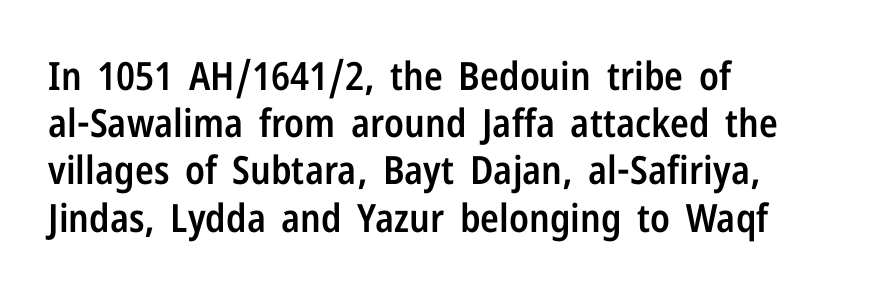
The glyphs have the mass of a demibold cut, below bold. Posture: vertical. Default kerning and tracking; the words read as compact shapes. Proportional: the letters do not fall into vertical columns.
